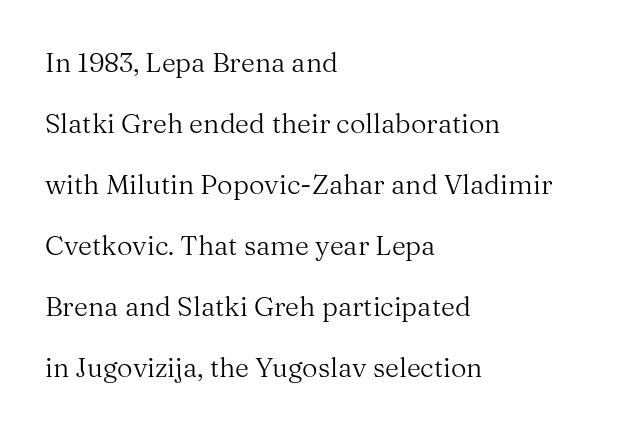
Stems and bowls with no extra thickness — not bold. This sample is left-justified, so line endings fall wherever the words run out. Underlining? Definitely not there. The leading is generous, giving the passage an open texture.
